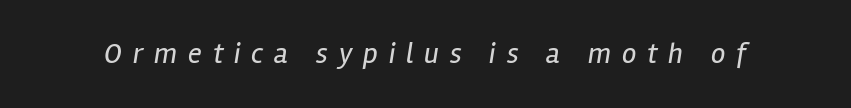
Q: Is the text bold? A: No.
Q: Is the text italic (slanted)? A: Yes, it leans right by about 12 degrees.
Q: Is the text underlined? A: No.
Q: Is the spacing between letters normal or unusually wide? A: Unusually wide.
Q: Width (condensed, normal, or wide)? A: Condensed.
Q: Stroke contrast? A: Low.
Q: x-height? A: Medium.
Q: Monospaced? A: No.
